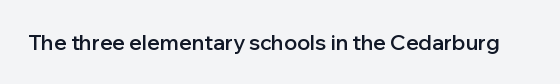
Typesetter's note: demi weight, one step under bold. The specimen omits any rule beneath the text block's lines. Is there any slant? The stems are plumb. Does extra space separate the letters? No, they use regular spacing.
